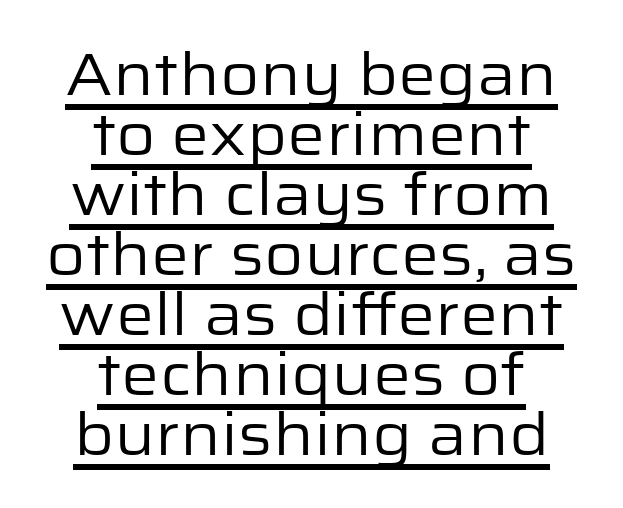
The image shows 60 px regular-weight sans-serif type, upright; set centered, tight line spacing (1.0x), normal letter spacing, underlined; low stroke contrast and a medium x-height.
